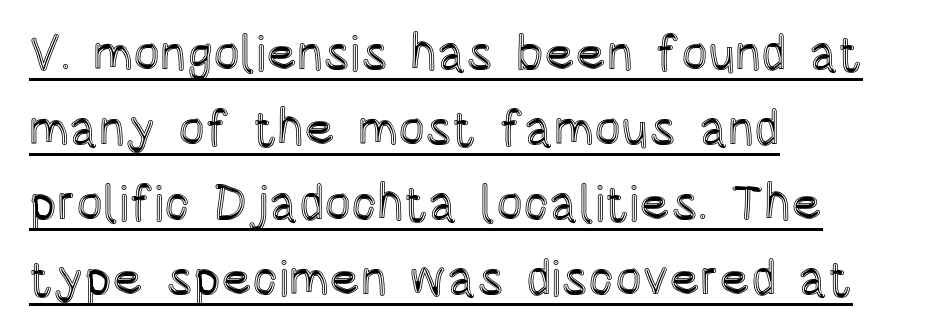
The image shows 50 px condensed type, upright; set left-aligned, normal line spacing (1.5x), normal letter spacing, underlined; a large x-height.
